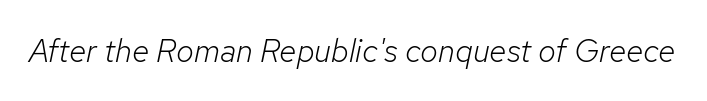
The image shows 32 px light type, italic (leaning right); set normal letter spacing, not underlined; low stroke contrast and a medium x-height.
